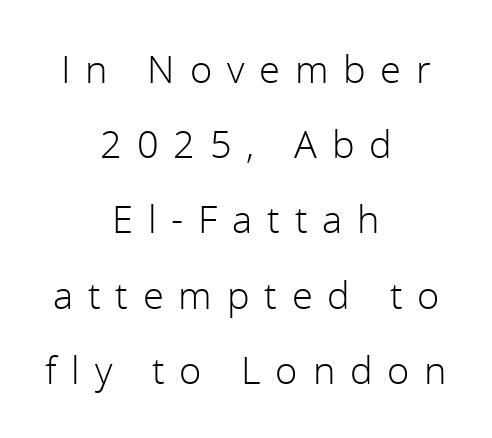
{"serif": "no", "italic": "no", "bold": "no", "weight": "light", "width": "normal", "x_height": "medium", "monospaced": "no", "underline": "no", "align": "center", "line_spacing": "loose", "line_spacing_ratio": 1.98, "letter_spacing": "wide", "letter_spacing_em": 0.39, "glyph_px": 38}
